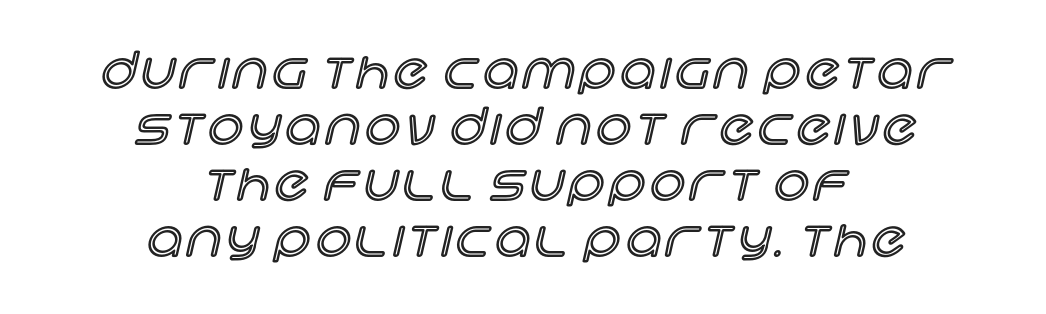
Q: Is the text italic (slanted)? A: Yes.
Q: Is the text underlined? A: No.
Q: How is the paragraph aligned? A: Centered.
Q: Is the spacing between lines tight, normal or loose? A: Tight.
Q: Width (condensed, normal, or wide)? A: Normal.
Q: x-height? A: Large.
Q: Monospaced? A: No.
